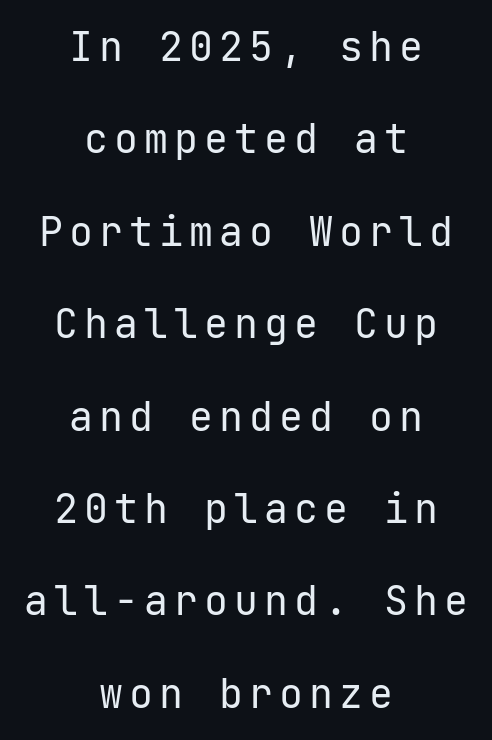
You could fit nearly another row in the gap between these rows. Compared with a flush-left layout, this one balances lines on the center instead. The letters stand straight up with perfectly vertical stems. No heavy texture on the line: the type isn't bold.
